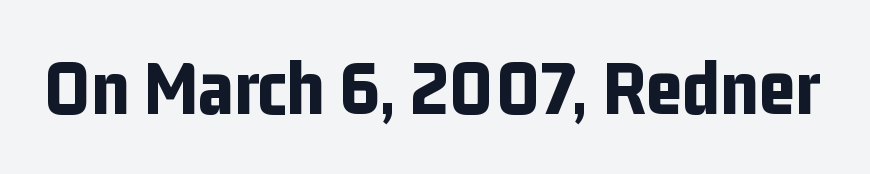
Q: Is the text bold? A: Yes.
Q: Is the text italic (slanted)? A: No, it is upright.
Q: Is the typeface a serif or a sans-serif typeface? A: Sans-serif.
Q: Is the text underlined? A: No.
Q: Is the spacing between letters normal or unusually wide? A: Normal.
Q: Width (condensed, normal, or wide)? A: Condensed.
Q: Stroke contrast? A: Low.
Q: x-height? A: Medium.
Q: Monospaced? A: No.
